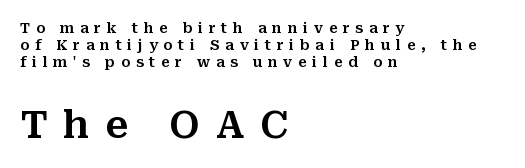
{"serif": "yes", "italic": "no", "width": "normal", "stroke_contrast": "medium", "x_height": "medium", "monospaced": "no", "underline": "no", "align": "left", "line_spacing_ratio": 1.22, "letter_spacing": "wide", "letter_spacing_em": 0.41, "larger_block": "second", "size_ratio": 2.71, "glyph_px": 38}
